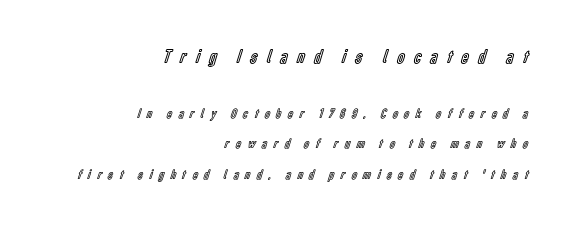
{"underline": "no", "align": "right", "line_spacing": "loose", "line_spacing_ratio": 2.16, "letter_spacing": "wide", "letter_spacing_em": 0.48, "larger_block": "first", "size_ratio": 1.43, "glyph_px": 20}
